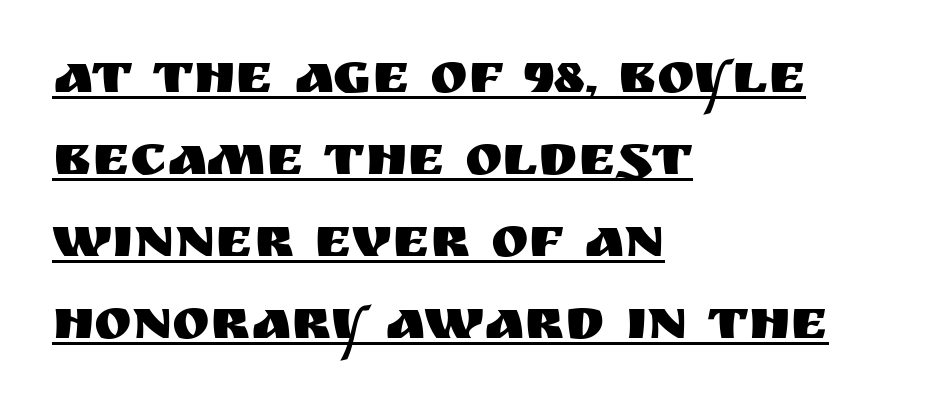
Reading down the block, your eye returns to a fixed left position each line. The string is rendered with underlining switched on. Baseline-to-baseline distance is the conventional proportion of letter height. Serif or sans? Sans — the stroke terminals are bare.
